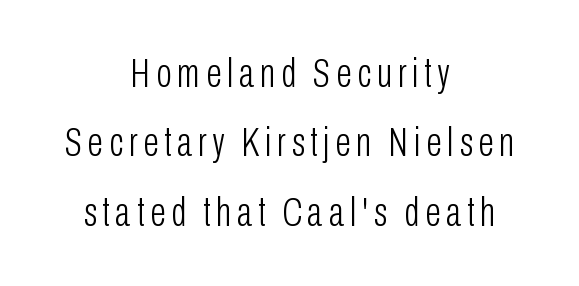
{"serif": "no", "italic": "no", "bold": "no", "weight": "light", "width": "condensed", "stroke_contrast": "low", "x_height": "medium", "monospaced": "no", "underline": "no", "align": "center", "line_spacing": "normal", "line_spacing_ratio": 1.69, "glyph_px": 41}
